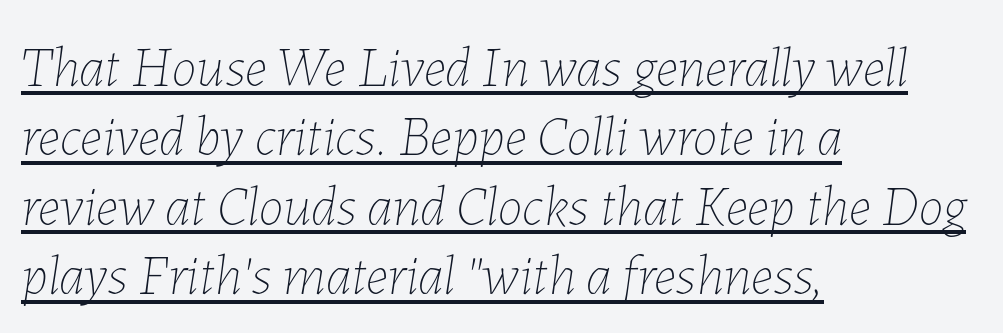
The image shows 56 px thin type, italic (leaning right); set left-aligned, line spacing 1.24x, normal letter spacing, underlined; low stroke contrast and a medium x-height.
